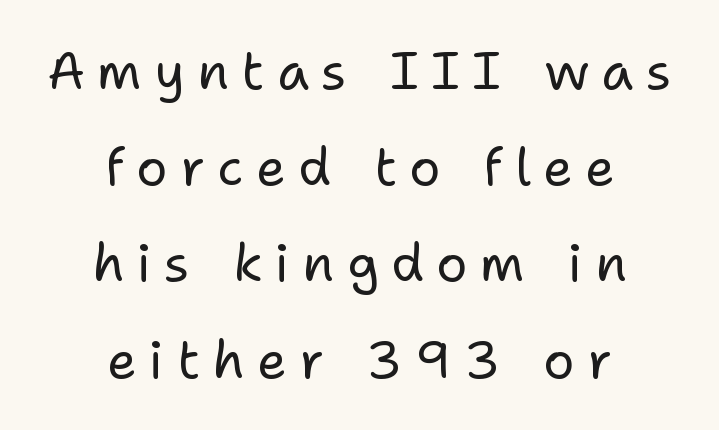
{"serif": "no", "italic": "no", "bold": "no", "weight": "regular", "width": "normal", "stroke_contrast": "low", "x_height": "medium", "monospaced": "no", "underline": "no", "align": "center", "line_spacing_ratio": 1.85, "letter_spacing": "wide", "letter_spacing_em": 0.24, "glyph_px": 52}
